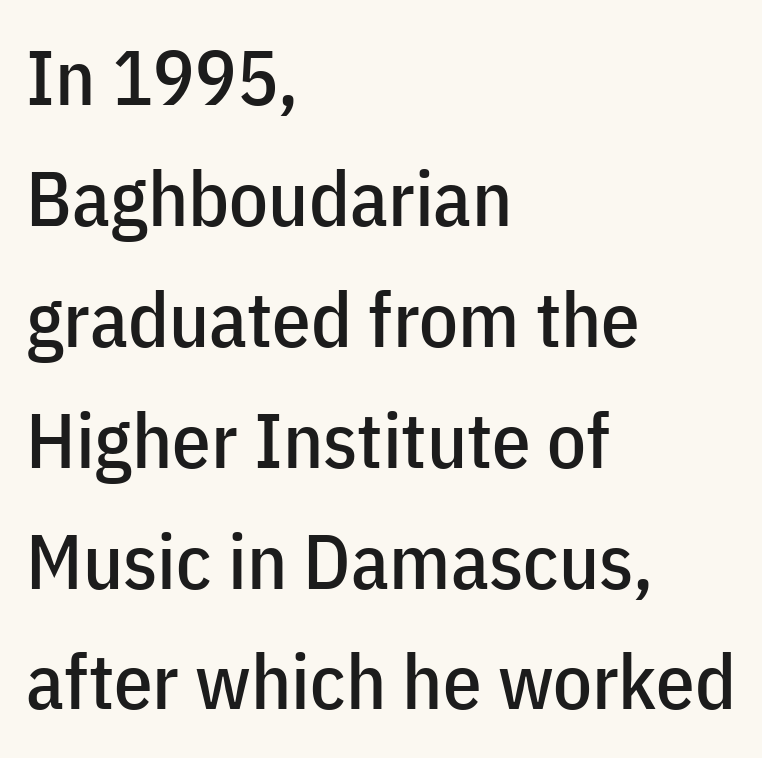
Tracking here is standard; glyphs follow each other at the usual distance. The glyphs are unaccompanied by any horizontal stroke below them. The designer went with a sans here, leaving each stem footless. You could not count columns in this text — the font is proportionally spaced.
